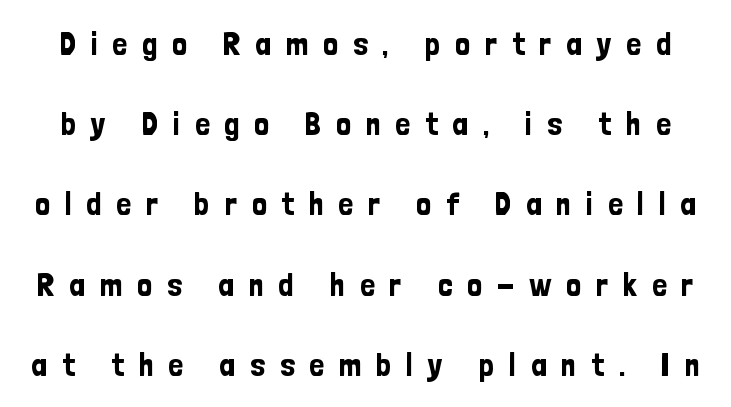
The image shows 33 px condensed sans-serif type, upright; set loose line spacing (2.43x), unusually wide letter spacing (+0.45 em), not underlined; low stroke contrast and a medium x-height.
